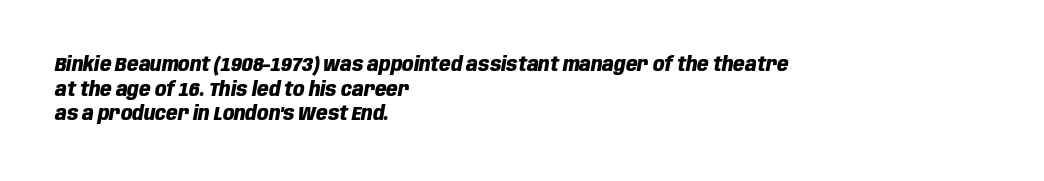
Q: Is the text bold? A: Yes.
Q: Is the text italic (slanted)? A: Yes, it leans right by about 10 degrees.
Q: Is the text underlined? A: No.
Q: How is the paragraph aligned? A: Left-aligned.
Q: Is the spacing between letters normal or unusually wide? A: Normal.
